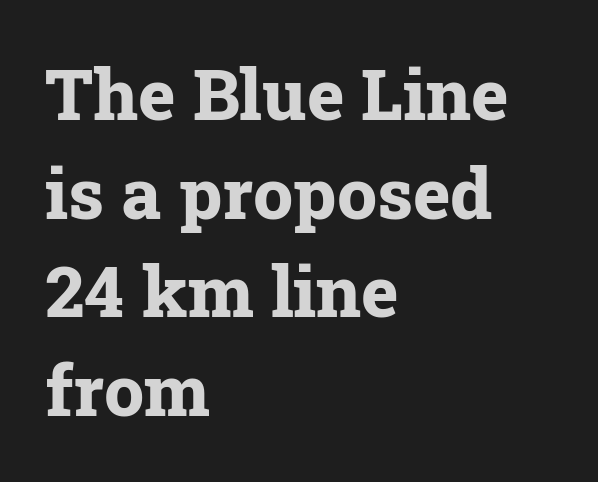
It's the straight-up-and-down kind of type. Are there feet on the stems? There are — it's a serif. Typographic density is high because the face is bold. The lines in this sample share a left origin and differ only in where they stop.
